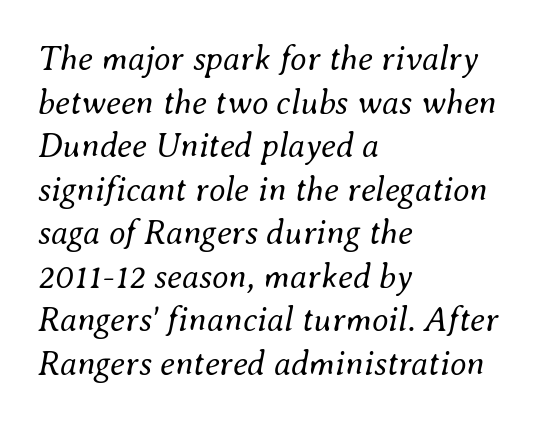
The image shows 34 px regular-weight type, italic (leaning right); set left-aligned, normal line spacing (1.28x), normal letter spacing, not underlined; medium stroke contrast and a small x-height.
